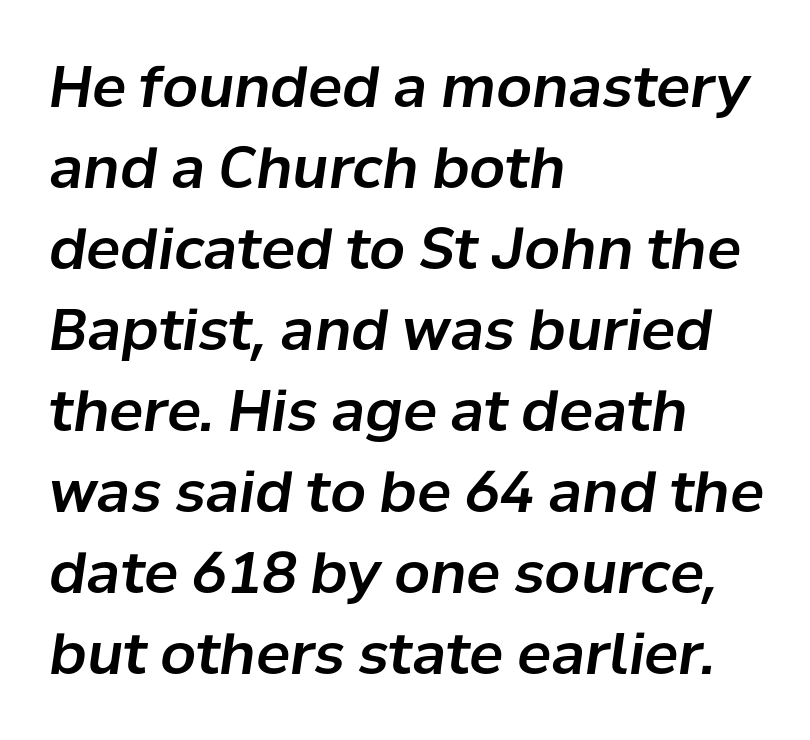
Q: Is the text italic (slanted)? A: Yes, it leans right by about 8 degrees.
Q: Is the text underlined? A: No.
Q: How is the paragraph aligned? A: Left-aligned.
Q: Is the spacing between letters normal or unusually wide? A: Normal.
Q: Is the spacing between lines tight, normal or loose? A: Normal.
Q: Width (condensed, normal, or wide)? A: Normal.
Q: Stroke contrast? A: Low.
Q: x-height? A: Medium.
Q: Monospaced? A: No.
